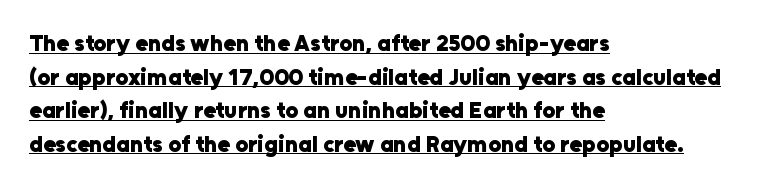
Q: Is the text bold? A: Yes.
Q: Is the text italic (slanted)? A: No, it is upright.
Q: Is the text underlined? A: Yes.
Q: How is the paragraph aligned? A: Left-aligned.
Q: Is the spacing between letters normal or unusually wide? A: Normal.
Q: Is the spacing between lines tight, normal or loose? A: Normal.
